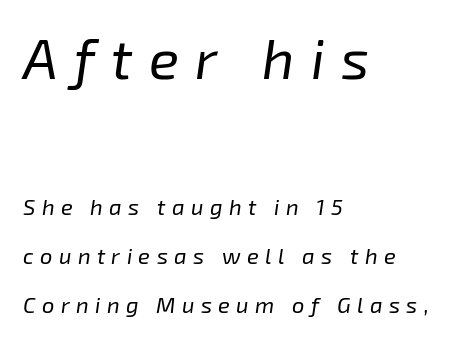
Think of a printed novel: that variable character pitch is what you see here. The font's italic variant was chosen for this text. Stems and bowls with no extra thickness — not bold. If you measured baseline to baseline, you'd find a long distance.
